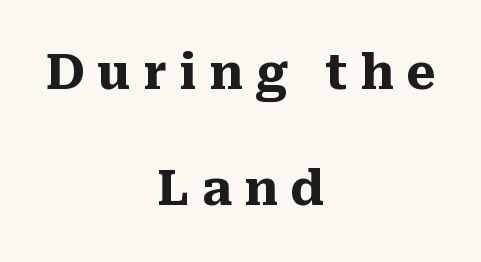
Q: Is the text bold? A: Yes.
Q: Is the text italic (slanted)? A: No, it is upright.
Q: Is the typeface a serif or a sans-serif typeface? A: Serif.
Q: Is the text underlined? A: No.
Q: How is the paragraph aligned? A: Centered.
Q: Is the spacing between letters normal or unusually wide? A: Unusually wide.
Q: Is the spacing between lines tight, normal or loose? A: Loose.
Q: Width (condensed, normal, or wide)? A: Normal.
Q: Stroke contrast? A: Medium.
Q: x-height? A: Medium.
Q: Monospaced? A: No.
